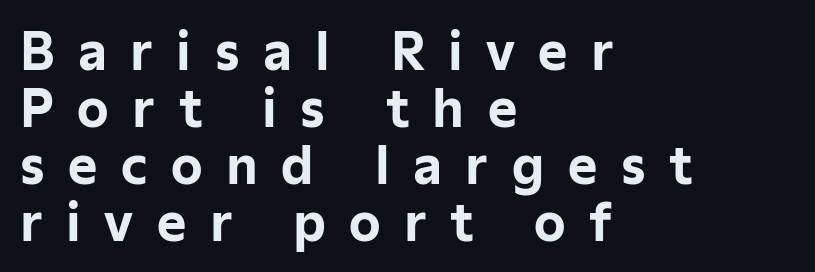
Compared with typical body copy, the letter spacing here is much looser. Rendered with straight, roman letterforms. These lines are set flush left with a ragged right edge. This block would grow much taller if given ordinary leading; it's compressed now. Plain, unruled lines of type.
